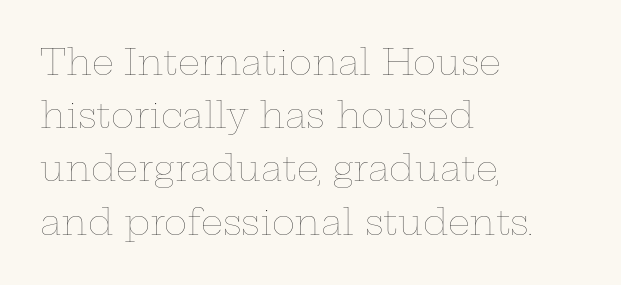
{"italic": "no", "bold": "no", "weight": "thin", "width": "wide", "stroke_contrast": "low", "x_height": "medium", "monospaced": "no", "underline": "no", "align": "left", "line_spacing": "normal", "line_spacing_ratio": 1.52, "letter_spacing": "normal", "letter_spacing_em": 0.0, "glyph_px": 35}
